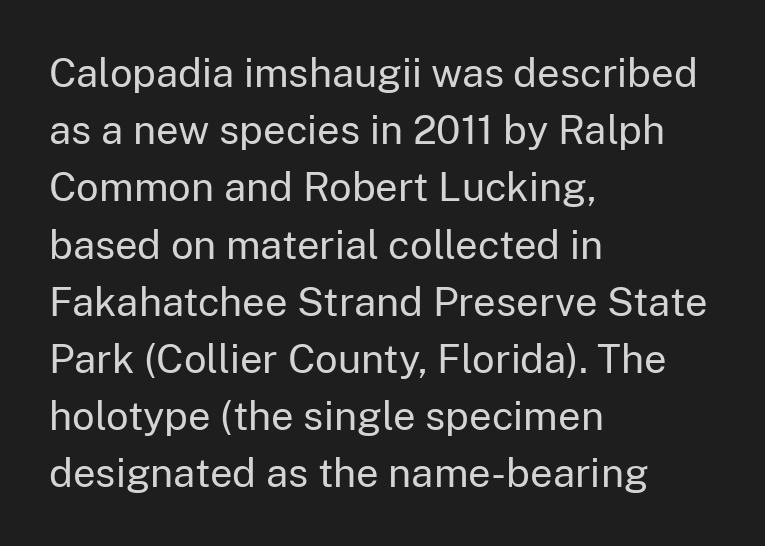
The image shows 40 px regular-weight sans-serif type, upright; set left-aligned, normal line spacing (1.43x), normal letter spacing, not underlined; low stroke contrast and a medium x-height.
